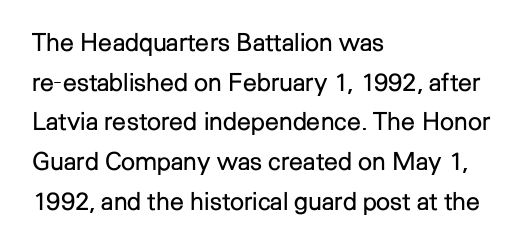
{"italic": "no", "bold": "no", "underline": "no", "align": "left", "line_spacing": "normal", "line_spacing_ratio": 1.59, "letter_spacing": "normal", "letter_spacing_em": 0.0, "glyph_px": 25}
